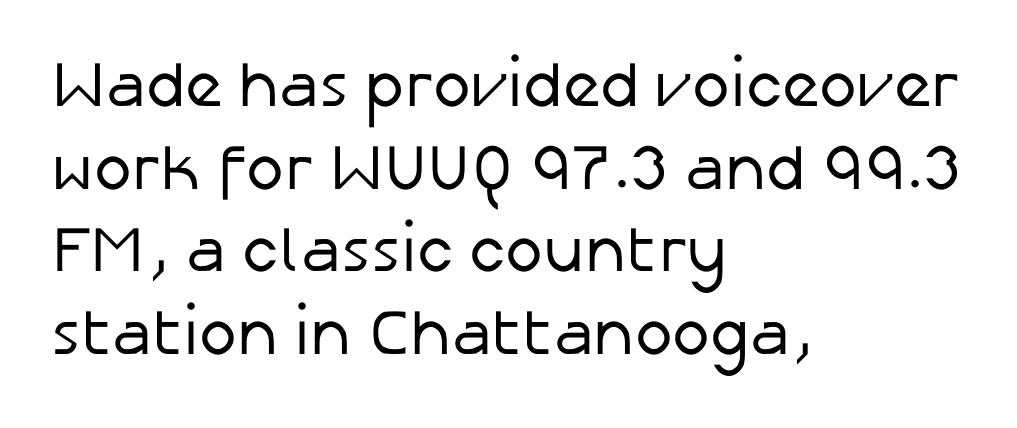
Q: Is the text bold? A: No.
Q: Is the text italic (slanted)? A: No, it is upright.
Q: Is the typeface a serif or a sans-serif typeface? A: Sans-serif.
Q: Is the text underlined? A: No.
Q: How is the paragraph aligned? A: Left-aligned.
Q: Is the spacing between letters normal or unusually wide? A: Normal.
Q: Is the spacing between lines tight, normal or loose? A: Normal.
Q: Width (condensed, normal, or wide)? A: Normal.
Q: Stroke contrast? A: Low.
Q: x-height? A: Medium.
Q: Monospaced? A: No.
